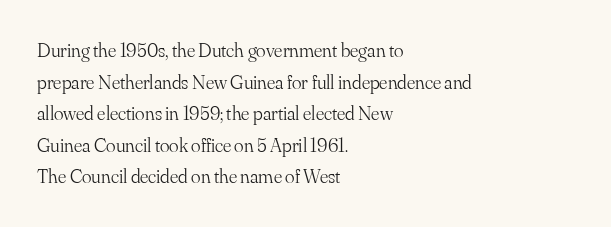
The image shows 20 px text type, upright; set left-aligned, normal line spacing (1.58x), normal letter spacing, not underlined.
